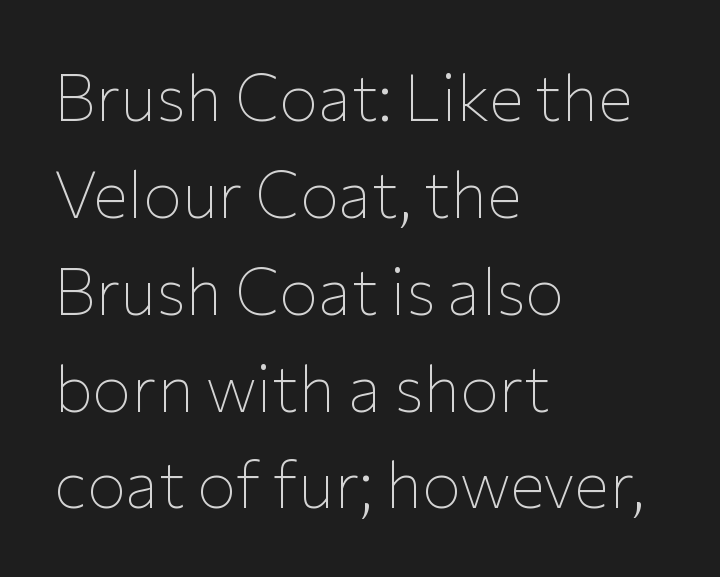
The image shows 65 px thin sans-serif type, upright; set left-aligned, normal line spacing (1.49x), normal letter spacing, not underlined; low stroke contrast and a medium x-height.
